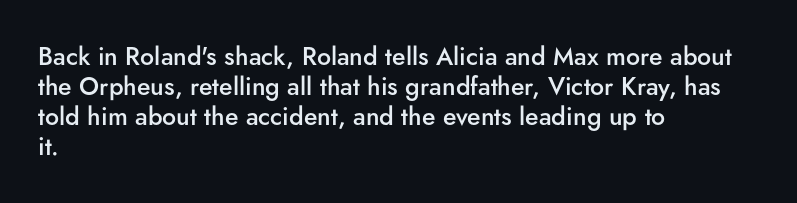
Q: Is the text bold? A: Semi-bold.
Q: Is the text italic (slanted)? A: No, it is upright.
Q: Is the text underlined? A: No.
Q: How is the paragraph aligned? A: Left-aligned.
Q: Is the spacing between letters normal or unusually wide? A: Normal.
